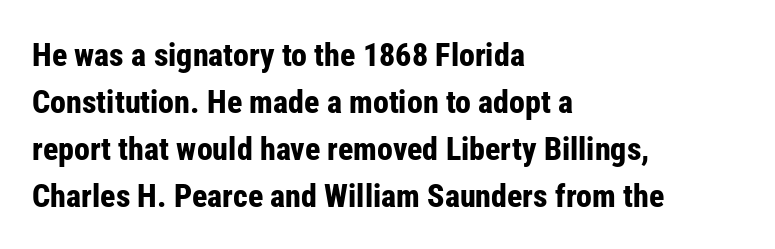
The face used here is a sans, in the tradition of grotesques and geometrics. Do the characters align in a grid? No, the font is proportional. Heavy, bold letterforms. Summary of vertical rhythm: regular, with standard interline spacing.
